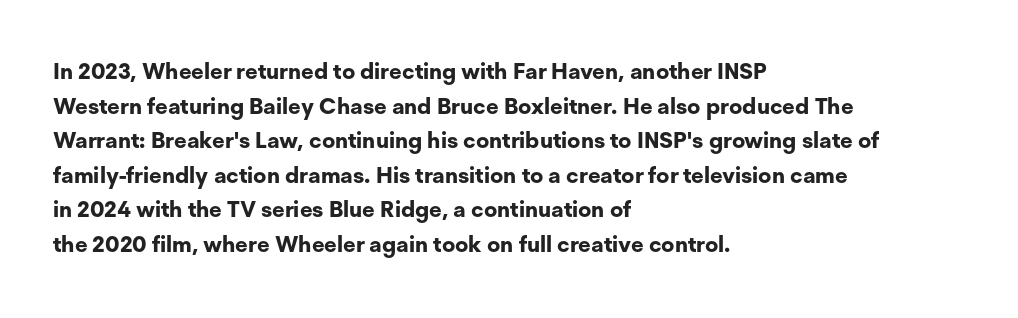
The image shows 22 px bold type, upright; set left-aligned, normal line spacing (1.57x), normal letter spacing, not underlined.
